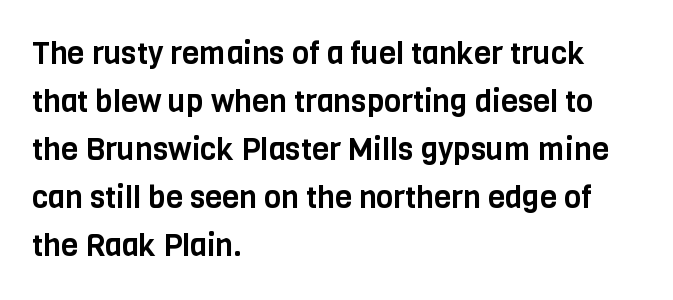
Here the glyphs are tracked normally, forming tight word shapes. Character widths vary here, with narrow letters taking less room than wide ones. Each line starts at the same left margin while the right side varies. Students, observe: this is what conventionally led text looks like. Nope, not italic — everything's standing straight. A sans-serif font was chosen for this passage.
